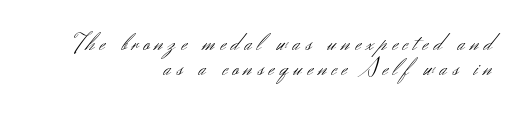
{"bold": "no", "underline": "no", "align": "right", "line_spacing": "tight", "line_spacing_ratio": 1.06, "letter_spacing": "wide", "letter_spacing_em": 0.23, "glyph_px": 24}
